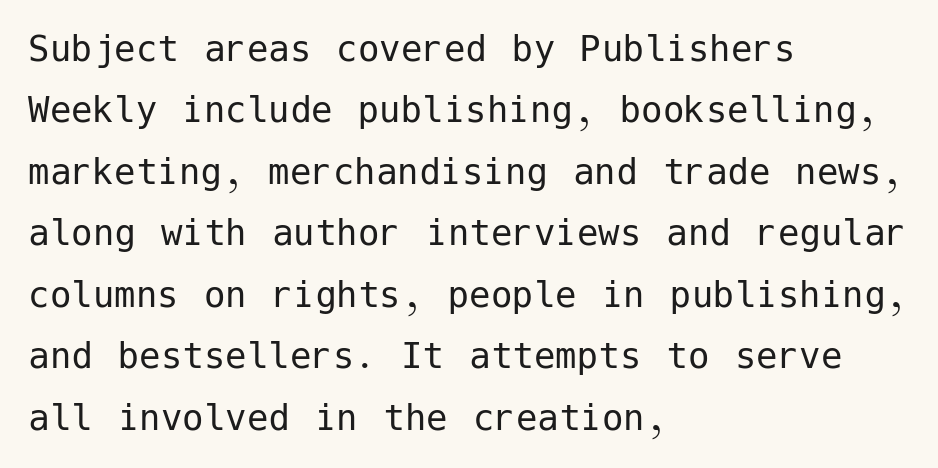
{"serif": "no", "italic": "no", "bold": "no", "weight": "regular", "width": "normal", "stroke_contrast": "low", "x_height": "medium", "underline": "no", "align": "left", "line_spacing": "normal", "line_spacing_ratio": 1.43, "letter_spacing": "normal", "letter_spacing_em": 0.0, "glyph_px": 43}
